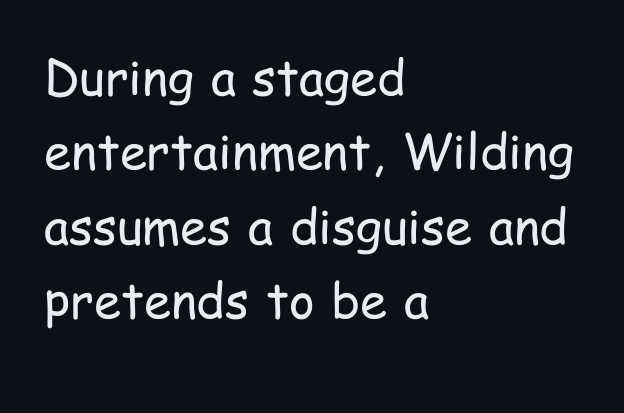
Between one letter and the next there's only the usual sliver of space. Serifs: no, the terminals of the letterforms are clean. This sample uses an upright cut, with every glyph sitting square on the baseline. These glyphs show unthickened strokes, regular width or finer.
